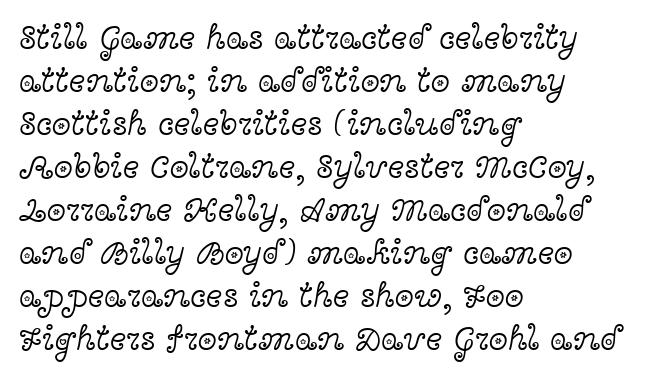
The image shows 35 px light, wide serif type; set left-aligned, line spacing 1.23x, normal letter spacing, not underlined; a medium x-height.
